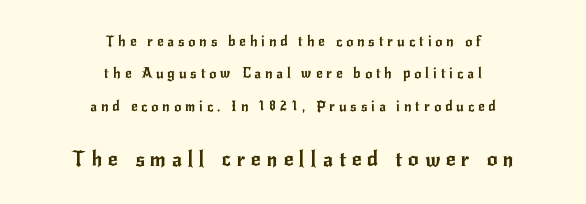
{"italic": "no", "underline": "no", "align": "center", "line_spacing": "loose", "line_spacing_ratio": 2.31, "letter_spacing": "wide", "letter_spacing_em": 0.28, "larger_block": "second", "size_ratio": 1.5, "glyph_px": 21}
